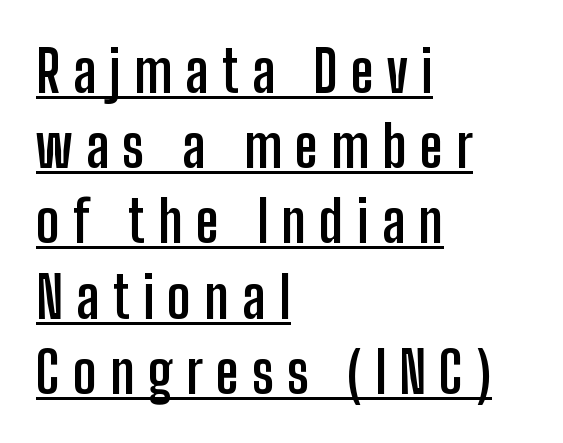
Q: Is the text bold? A: Yes.
Q: Is the text italic (slanted)? A: No, it is upright.
Q: Is the typeface a serif or a sans-serif typeface? A: Sans-serif.
Q: Is the text underlined? A: Yes.
Q: How is the paragraph aligned? A: Left-aligned.
Q: Is the spacing between letters normal or unusually wide? A: Unusually wide.
Q: Is the spacing between lines tight, normal or loose? A: Normal.
Q: Width (condensed, normal, or wide)? A: Condensed.
Q: Stroke contrast? A: Low.
Q: x-height? A: Medium.
Q: Monospaced? A: No.
